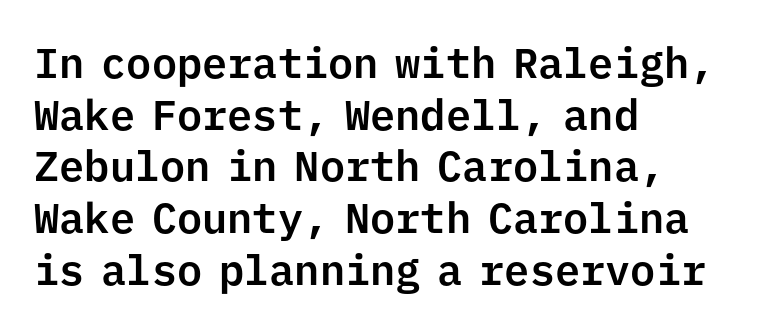
The image shows 42 px sans-serif type, upright, monospaced; set left-aligned, line spacing 1.23x, normal letter spacing, not underlined; low stroke contrast and a medium x-height.
